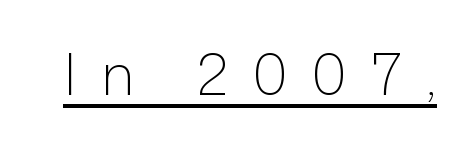
In terms of letterform style, serifs are entirely absent. Descenders here cross a horizontal rule under the line. Proportional: the letters do not fall into vertical columns. You could only call the tracking loose — the letters float apart. On a weight scale, this lands at 450 or below.
